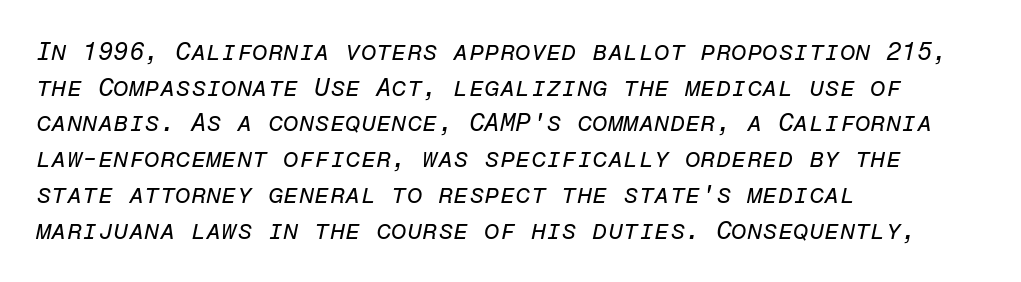
Q: Is the text bold? A: No.
Q: Is the text italic (slanted)? A: Yes, it leans right by about 12 degrees.
Q: Is the text underlined? A: No.
Q: How is the paragraph aligned? A: Left-aligned.
Q: Is the spacing between letters normal or unusually wide? A: Normal.
Q: Is the spacing between lines tight, normal or loose? A: Normal.
